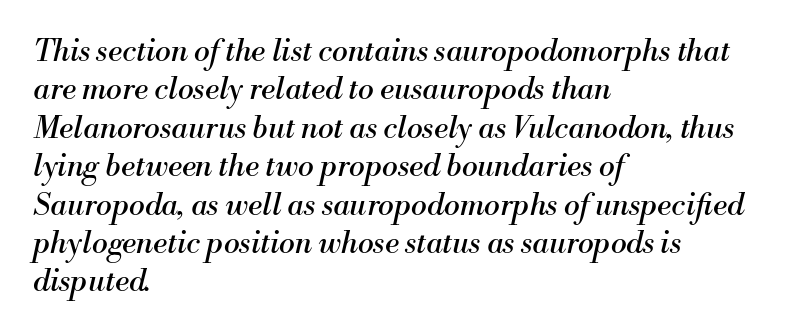
The image shows 30 px regular-weight serif type, italic (leaning right); set left-aligned, normal line spacing (1.28x), normal letter spacing, not underlined; medium stroke contrast and a small x-height.
